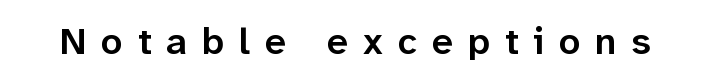
The gaps between neighbouring characters are conspicuously large. Is there any slant? The stems are plumb. Each letter's strokes conclude bluntly, with no projecting serifs. These words are printed semibold, heavier than regular yet not bold. Here the designer chose a conventional face with non-uniform glyph widths.
